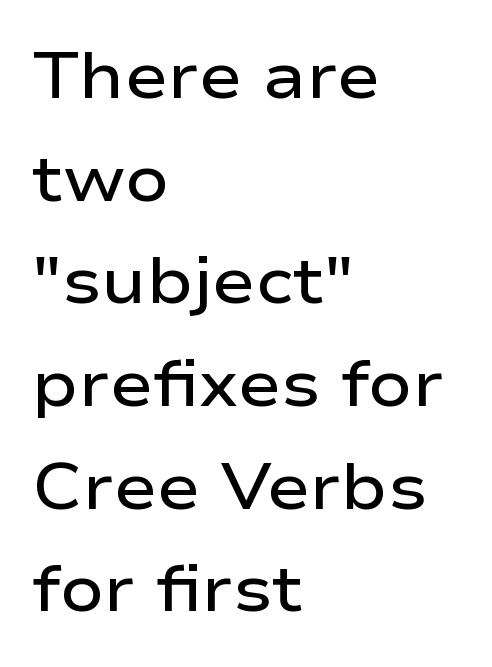
{"serif": "no", "italic": "no", "bold": "semi", "weight": "semibold", "width": "wide", "stroke_contrast": "low", "x_height": "medium", "monospaced": "no", "underline": "no", "align": "left", "line_spacing": "normal", "line_spacing_ratio": 1.58, "letter_spacing": "normal", "letter_spacing_em": 0.0, "glyph_px": 65}
